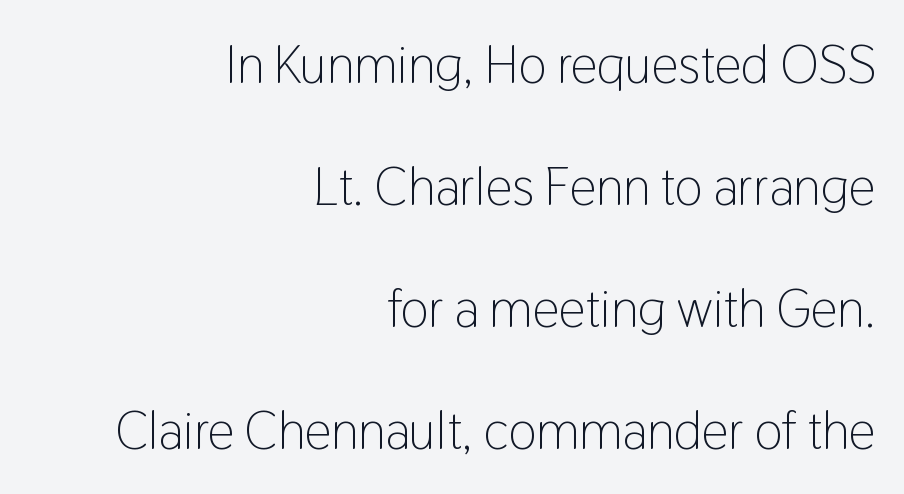
{"serif": "no", "italic": "no", "bold": "no", "weight": "light", "width": "condensed", "stroke_contrast": "low", "x_height": "medium", "monospaced": "no", "underline": "no", "align": "right", "line_spacing": "loose", "line_spacing_ratio": 2.3, "letter_spacing": "normal", "letter_spacing_em": 0.0, "glyph_px": 53}
